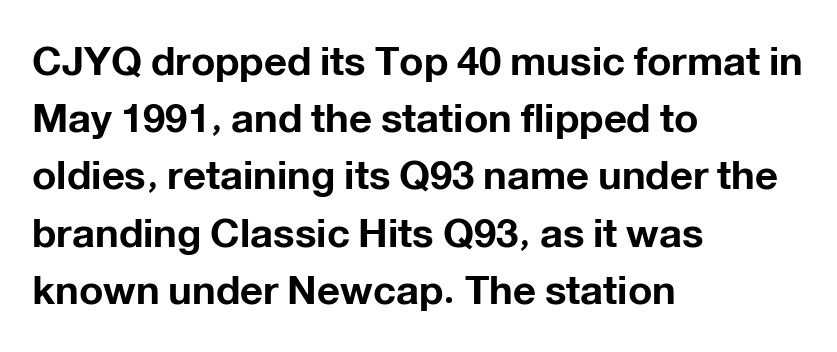
Q: Is the text bold? A: Yes.
Q: Is the text italic (slanted)? A: No, it is upright.
Q: Is the typeface a serif or a sans-serif typeface? A: Sans-serif.
Q: Is the text underlined? A: No.
Q: How is the paragraph aligned? A: Left-aligned.
Q: Is the spacing between letters normal or unusually wide? A: Normal.
Q: Is the spacing between lines tight, normal or loose? A: Normal.
Q: Width (condensed, normal, or wide)? A: Normal.
Q: Stroke contrast? A: Low.
Q: x-height? A: Medium.
Q: Monospaced? A: No.
